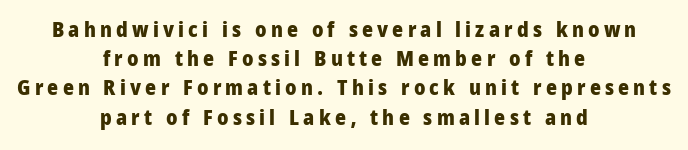
The image shows 21 px bold type, upright; set centered, normal line spacing (1.39x), unusually wide letter spacing (+0.2 em), not underlined.
